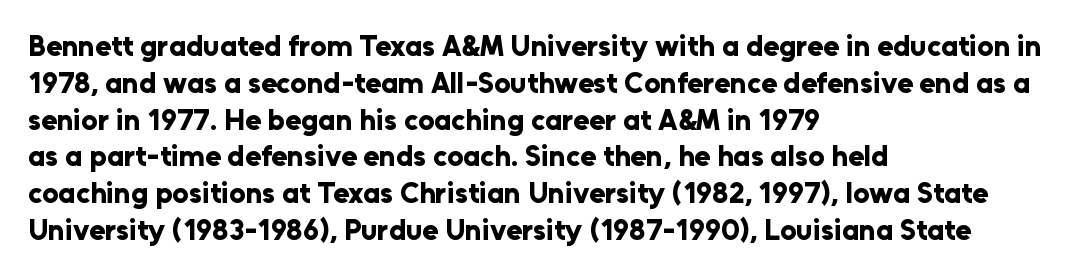
Honestly, there is no underline to notice here at all. Every character sits straight up, as roman type does. Spacing verdict: proportional, widths tailored to each character. Between one letter and the next there's only the usual sliver of space. Strokes here are thick enough to call this a true bold. Each letter's strokes conclude bluntly, with no projecting serifs.
